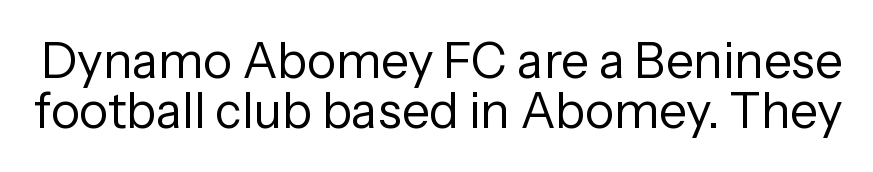
Q: Is the text bold? A: No.
Q: Is the text italic (slanted)? A: No, it is upright.
Q: Is the typeface a serif or a sans-serif typeface? A: Sans-serif.
Q: Is the text underlined? A: No.
Q: Is the spacing between letters normal or unusually wide? A: Normal.
Q: Is the spacing between lines tight, normal or loose? A: Tight.
Q: Width (condensed, normal, or wide)? A: Normal.
Q: Stroke contrast? A: Low.
Q: x-height? A: Medium.
Q: Monospaced? A: No.
